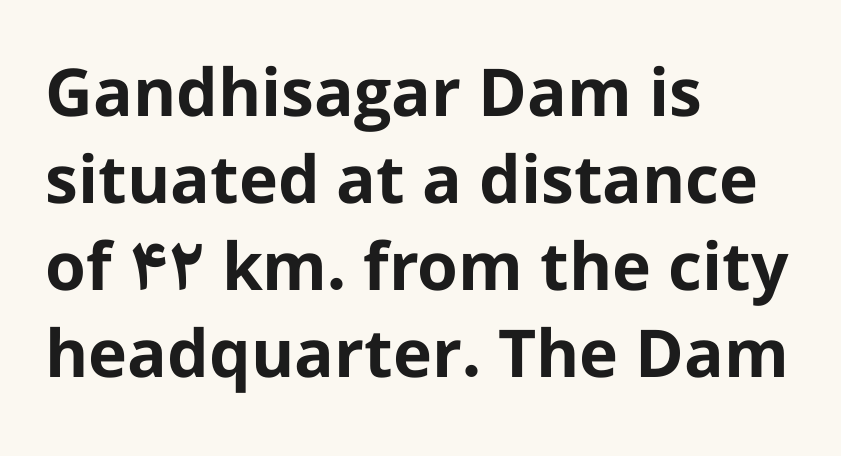
Q: Is the text bold? A: Yes.
Q: Is the text italic (slanted)? A: No, it is upright.
Q: Is the typeface a serif or a sans-serif typeface? A: Sans-serif.
Q: Is the text underlined? A: No.
Q: How is the paragraph aligned? A: Left-aligned.
Q: Is the spacing between letters normal or unusually wide? A: Normal.
Q: Is the spacing between lines tight, normal or loose? A: Normal.
Q: Width (condensed, normal, or wide)? A: Normal.
Q: Stroke contrast? A: Low.
Q: x-height? A: Medium.
Q: Monospaced? A: No.
